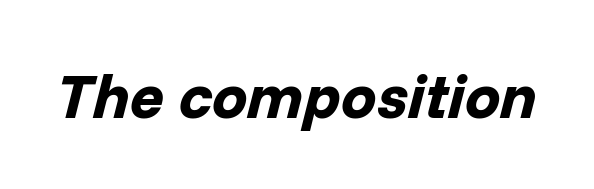
The image shows 63 px bold type, italic (leaning right); set normal letter spacing, not underlined; low stroke contrast and a medium x-height.
